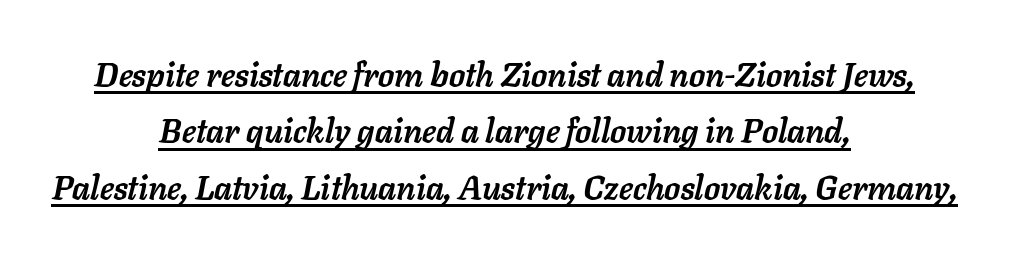
Q: Is the text bold? A: Yes.
Q: Is the text italic (slanted)? A: Yes, it leans right by about 11 degrees.
Q: Is the text underlined? A: Yes.
Q: How is the paragraph aligned? A: Centered.
Q: Is the spacing between letters normal or unusually wide? A: Normal.
Q: Width (condensed, normal, or wide)? A: Normal.
Q: Stroke contrast? A: Low.
Q: x-height? A: Medium.
Q: Monospaced? A: No.
